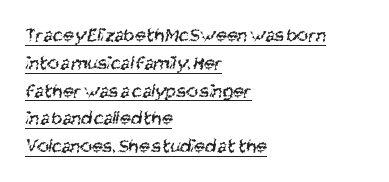
{"bold": "no", "underline": "yes", "align": "left", "line_spacing": "normal", "line_spacing_ratio": 1.39, "letter_spacing": "normal", "letter_spacing_em": 0.0, "glyph_px": 20}
